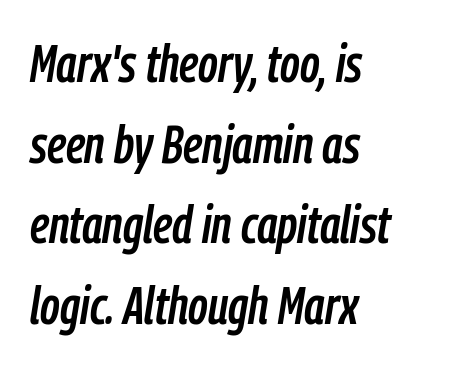
The image shows 53 px condensed type, italic (leaning right); set left-aligned, normal line spacing (1.52x), normal letter spacing, not underlined; low stroke contrast and a medium x-height.
